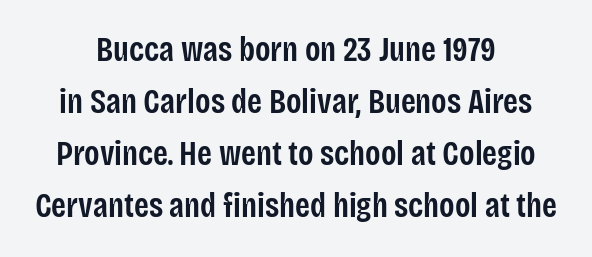
Q: Is the text bold? A: Semi-bold.
Q: Is the text italic (slanted)? A: No, it is upright.
Q: Is the typeface a serif or a sans-serif typeface? A: Sans-serif.
Q: Is the text underlined? A: No.
Q: How is the paragraph aligned? A: Centered.
Q: Is the spacing between letters normal or unusually wide? A: Normal.
Q: Is the spacing between lines tight, normal or loose? A: Normal.
Q: Width (condensed, normal, or wide)? A: Condensed.
Q: Stroke contrast? A: Low.
Q: x-height? A: Large.
Q: Monospaced? A: No.
